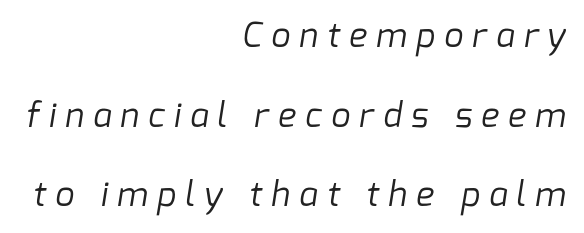
What kind of face is this? One without serifs — a sans. Each letter keeps its own natural width here, so spacing adapts to shape. Leading: increased. Descenders are the only things crossing below the line. The type is letterspaced generously, with wide tracking.
